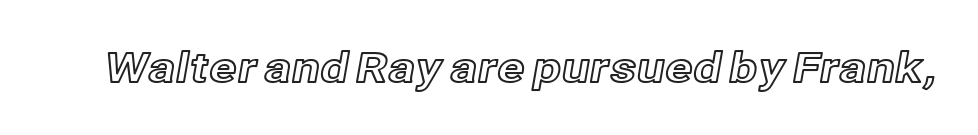
The image shows 41 px text type; set normal letter spacing, not underlined; a medium x-height.
